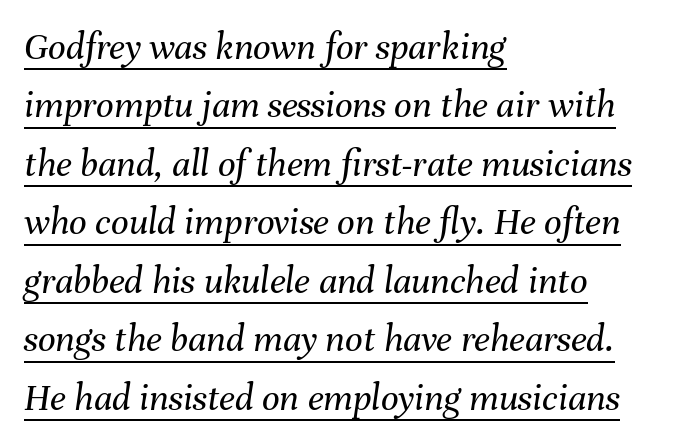
The image shows 39 px regular-weight type, italic (leaning right); set left-aligned, normal line spacing (1.5x), normal letter spacing, underlined; medium stroke contrast and a medium x-height.
